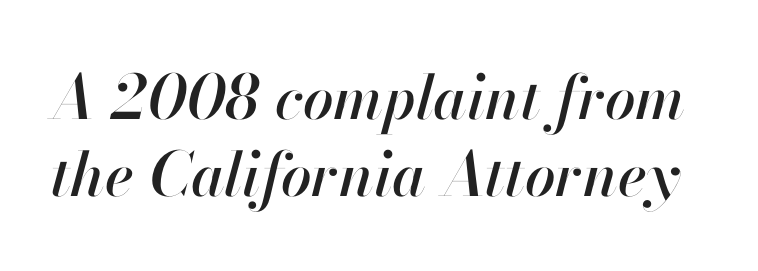
{"italic": "yes", "lean": "right", "slant_degrees": 13, "width": "normal", "stroke_contrast": "high", "x_height": "small", "monospaced": "no", "underline": "no", "line_spacing": "normal", "line_spacing_ratio": 1.26, "letter_spacing": "normal", "letter_spacing_em": 0.0, "glyph_px": 61}
